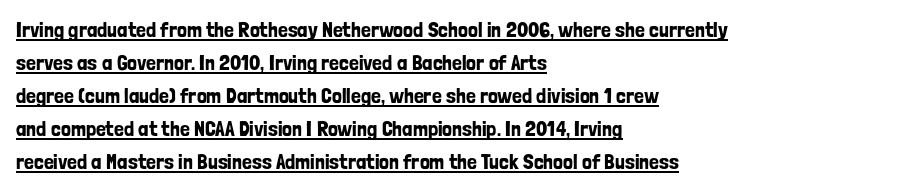
Q: Is the text italic (slanted)? A: No, it is upright.
Q: Is the text underlined? A: Yes.
Q: How is the paragraph aligned? A: Left-aligned.
Q: Is the spacing between letters normal or unusually wide? A: Normal.
Q: Is the spacing between lines tight, normal or loose? A: Normal.
